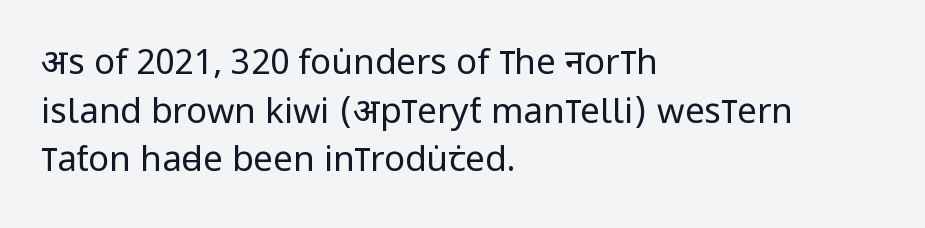
This rendering features lettering with no underline. This rendering uses left alignment, leaving the right contour irregular. These lines were composed using upright roman letters. Short note: letters normally spaced. Examine the stroke ends and you'll find no serifs. The passage shown is typed in a proportional face where columns would drift.
